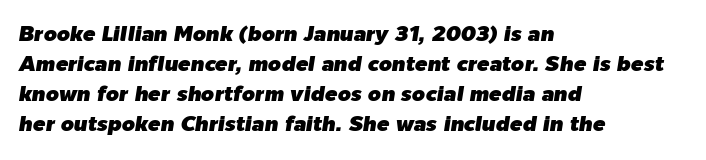
Q: Is the text italic (slanted)? A: Yes, it leans right by about 9 degrees.
Q: Is the text underlined? A: No.
Q: How is the paragraph aligned? A: Left-aligned.
Q: Is the spacing between letters normal or unusually wide? A: Normal.
Q: Is the spacing between lines tight, normal or loose? A: Normal.
